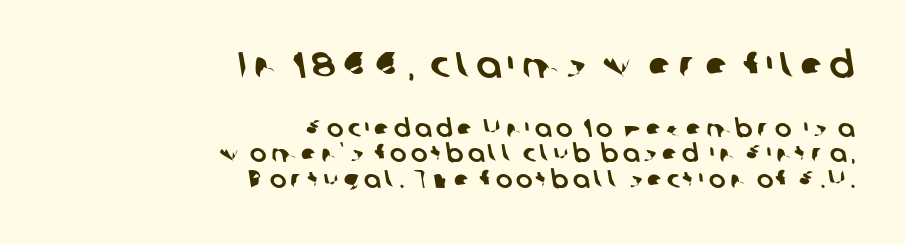
{"serif": "no", "width": "normal", "stroke_contrast": "low", "x_height": "medium", "monospaced": "no", "underline": "no", "align": "right", "line_spacing": "tight", "line_spacing_ratio": 1.03, "larger_block": "first", "size_ratio": 1.48, "glyph_px": 37}
